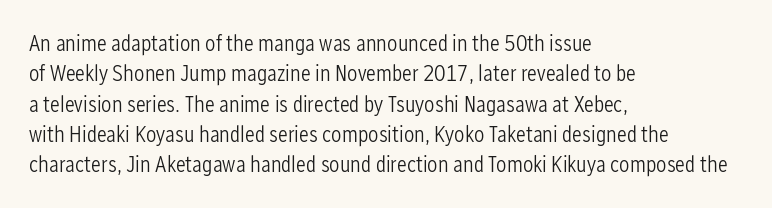
{"italic": "no", "bold": "no", "underline": "no", "align": "left", "line_spacing": "normal", "line_spacing_ratio": 1.32, "letter_spacing": "normal", "letter_spacing_em": 0.0, "glyph_px": 23}
